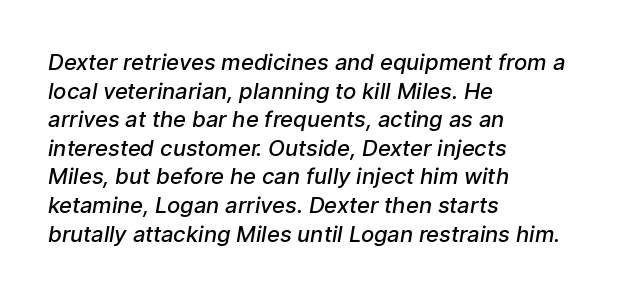
The image shows 22 px text type; set left-aligned, normal line spacing (1.3x), normal letter spacing, not underlined.
